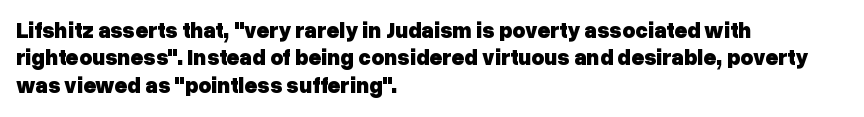
Q: Is the text bold? A: Yes.
Q: Is the text italic (slanted)? A: No, it is upright.
Q: Is the text underlined? A: No.
Q: How is the paragraph aligned? A: Left-aligned.
Q: Is the spacing between letters normal or unusually wide? A: Normal.
